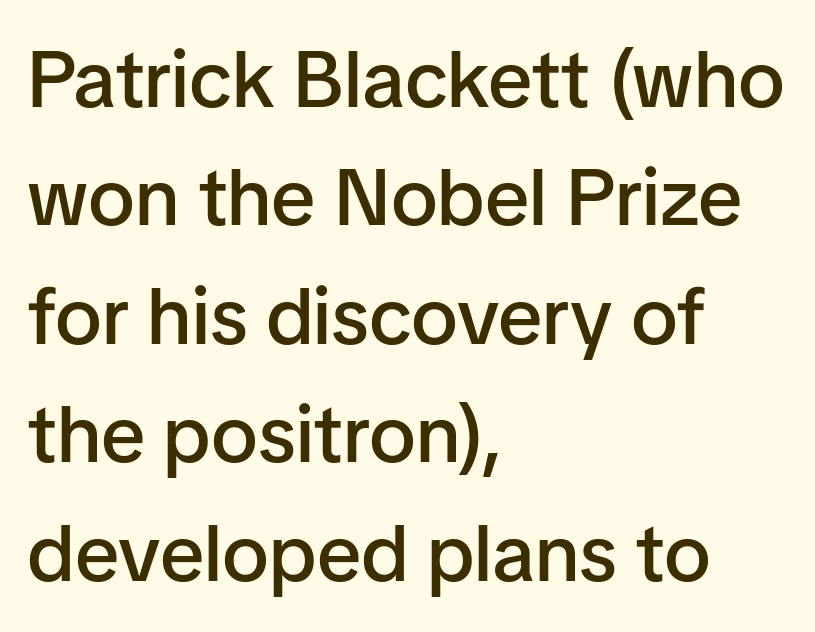
Q: Is the text bold? A: Semi-bold.
Q: Is the text italic (slanted)? A: No, it is upright.
Q: Is the typeface a serif or a sans-serif typeface? A: Sans-serif.
Q: Is the text underlined? A: No.
Q: How is the paragraph aligned? A: Left-aligned.
Q: Is the spacing between letters normal or unusually wide? A: Normal.
Q: Is the spacing between lines tight, normal or loose? A: Normal.
Q: Width (condensed, normal, or wide)? A: Normal.
Q: Stroke contrast? A: Low.
Q: x-height? A: Medium.
Q: Monospaced? A: No.
